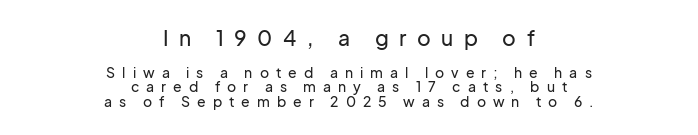
{"italic": "no", "underline": "no", "align": "center", "line_spacing": "tight", "line_spacing_ratio": 1.04, "letter_spacing": "wide", "letter_spacing_em": 0.5, "larger_block": "first", "size_ratio": 1.5, "glyph_px": 21}
